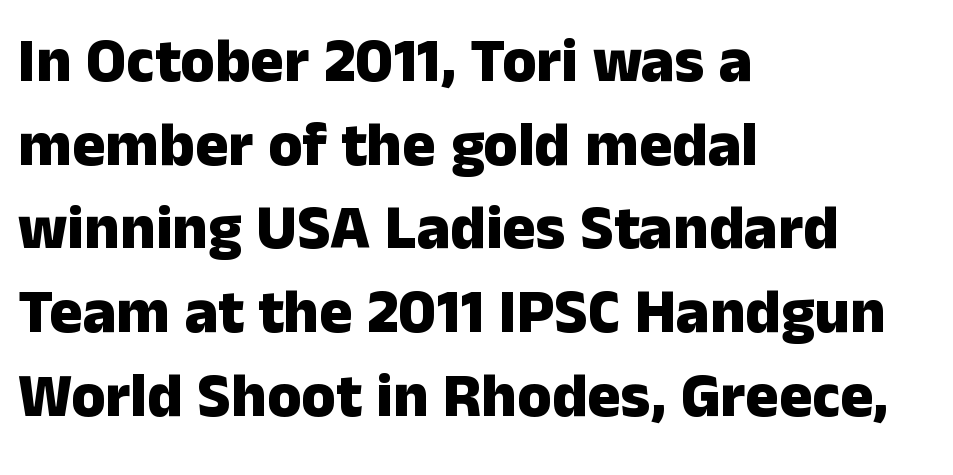
The image shows 62 px heavy sans-serif type, upright; set left-aligned, normal line spacing (1.35x), normal letter spacing, not underlined; low stroke contrast and a medium x-height.
